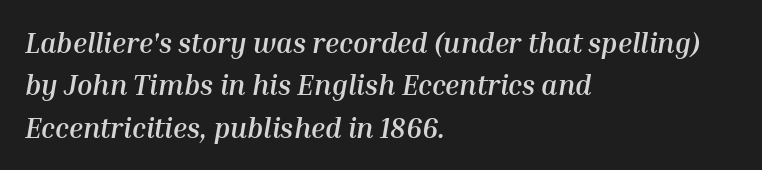
Q: Is the text bold? A: Yes.
Q: Is the text italic (slanted)? A: Yes, it leans right by about 10 degrees.
Q: Is the text underlined? A: No.
Q: How is the paragraph aligned? A: Left-aligned.
Q: Is the spacing between letters normal or unusually wide? A: Normal.
Q: Is the spacing between lines tight, normal or loose? A: Normal.
Q: Width (condensed, normal, or wide)? A: Normal.
Q: Stroke contrast? A: Medium.
Q: x-height? A: Medium.
Q: Monospaced? A: No.
